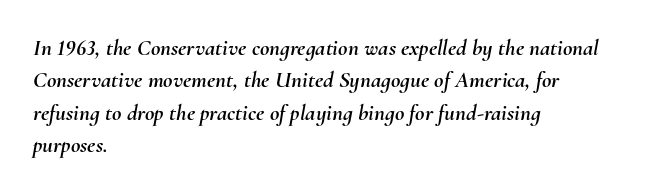
The image shows 23 px text type, italic (leaning right); set left-aligned, normal line spacing (1.41x), normal letter spacing, not underlined.
